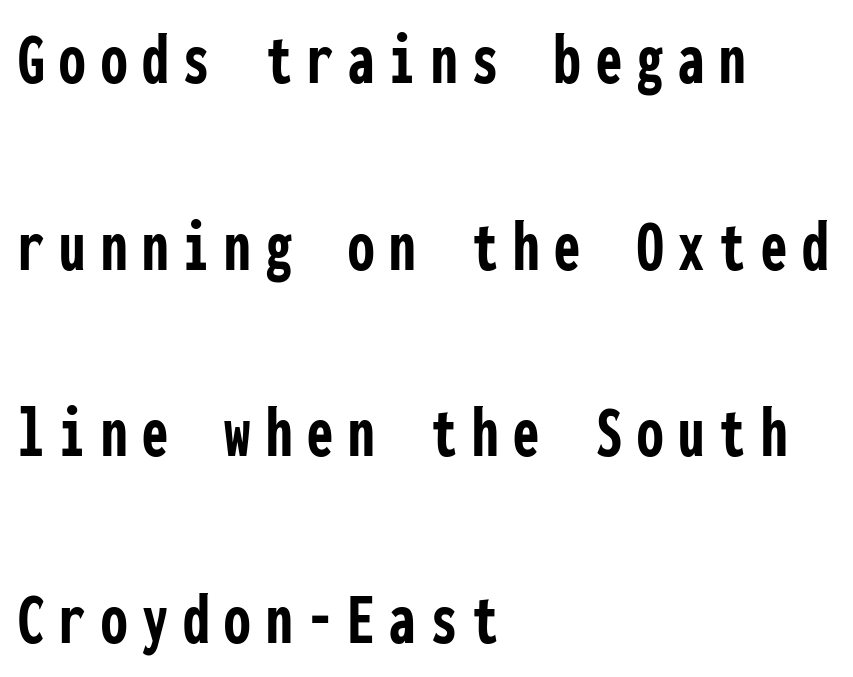
The image shows 75 px semibold, condensed sans-serif type, upright, monospaced; set left-aligned, loose line spacing (2.49x), unusually wide letter spacing (+0.2 em), not underlined; low stroke contrast and a medium x-height.
